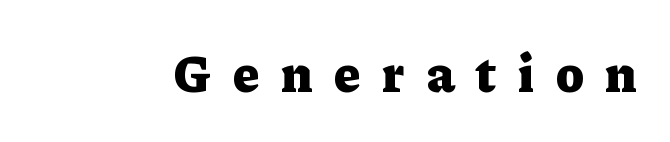
The face used here is proportionally spaced, like ordinary book or web type. The sample has been set heavy, in full bold. Characters remain perfectly vertical along every line. The specimen omits any rule beneath the text block's lines. Tracking here is generous; glyphs stand well apart from one another.
